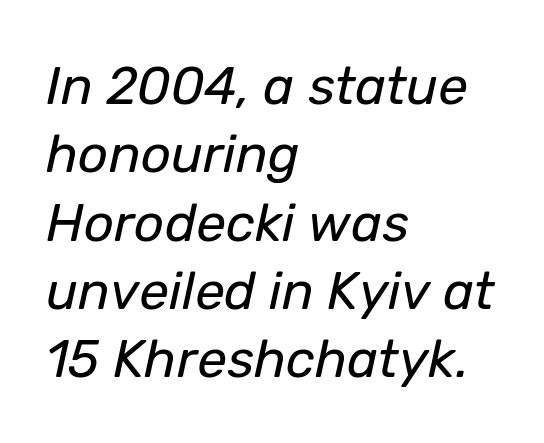
Q: Is the text bold? A: No.
Q: Is the text italic (slanted)? A: Yes, it leans right by about 12 degrees.
Q: Is the text underlined? A: No.
Q: How is the paragraph aligned? A: Left-aligned.
Q: Is the spacing between letters normal or unusually wide? A: Normal.
Q: Is the spacing between lines tight, normal or loose? A: Normal.
Q: Width (condensed, normal, or wide)? A: Normal.
Q: Stroke contrast? A: Low.
Q: x-height? A: Medium.
Q: Monospaced? A: No.
